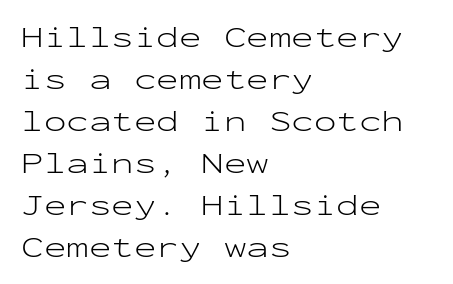
Q: Is the text bold? A: No.
Q: Is the text italic (slanted)? A: No, it is upright.
Q: Is the typeface a serif or a sans-serif typeface? A: Sans-serif.
Q: Is the text underlined? A: No.
Q: How is the paragraph aligned? A: Left-aligned.
Q: Is the spacing between letters normal or unusually wide? A: Normal.
Q: Is the spacing between lines tight, normal or loose? A: Normal.
Q: Width (condensed, normal, or wide)? A: Wide.
Q: Stroke contrast? A: Low.
Q: x-height? A: Medium.
Q: Monospaced? A: Yes.
